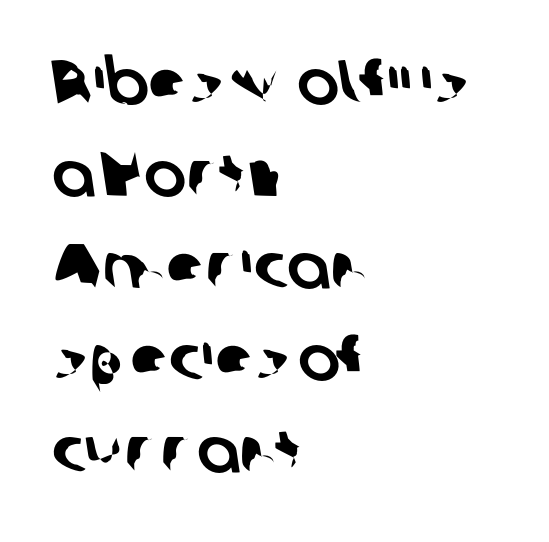
Q: Is the typeface a serif or a sans-serif typeface? A: Sans-serif.
Q: Is the text underlined? A: No.
Q: How is the paragraph aligned? A: Left-aligned.
Q: Is the spacing between letters normal or unusually wide? A: Normal.
Q: Is the spacing between lines tight, normal or loose? A: Normal.
Q: Width (condensed, normal, or wide)? A: Normal.
Q: Stroke contrast? A: Low.
Q: x-height? A: Medium.
Q: Monospaced? A: No.
